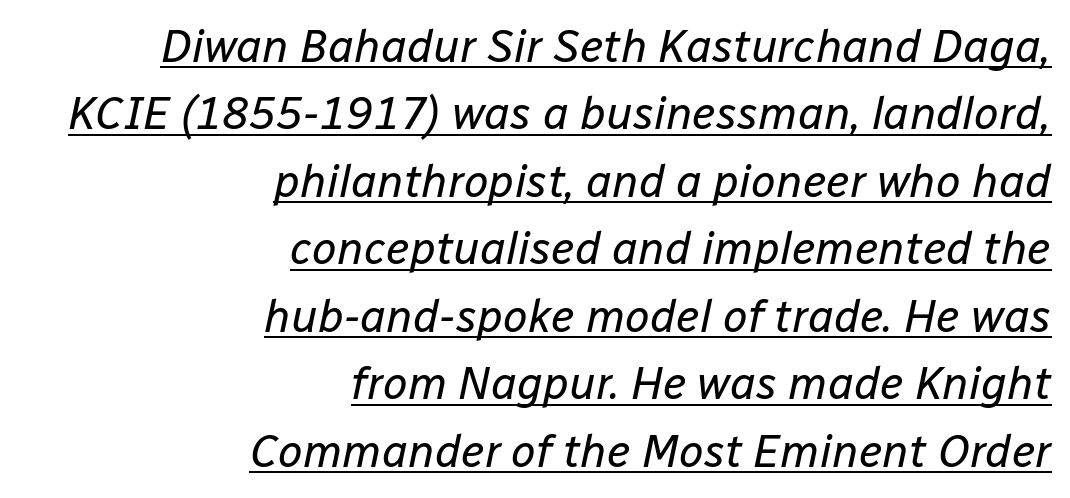
{"italic": "yes", "lean": "right", "slant_degrees": 12, "bold": "no", "weight": "regular", "width": "normal", "stroke_contrast": "low", "x_height": "medium", "monospaced": "no", "underline": "yes", "align": "right", "line_spacing": "normal", "line_spacing_ratio": 1.5, "letter_spacing": "normal", "letter_spacing_em": 0.0, "glyph_px": 45}
